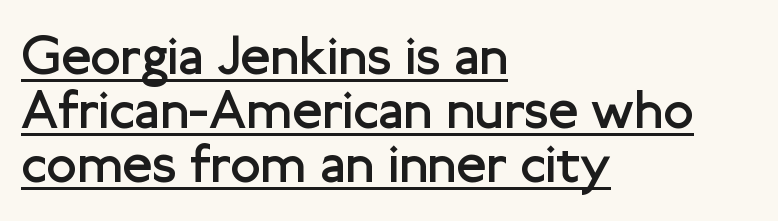
This sample has the flowing, uneven cadence of proportional lettering. A roman cut, with each character standing at attention. No extra ink here — the face is not bold. Check where the strokes stop: nothing finishes them off — pure sans. Vertical spacing — tight. A typographer would call this underscored text.
